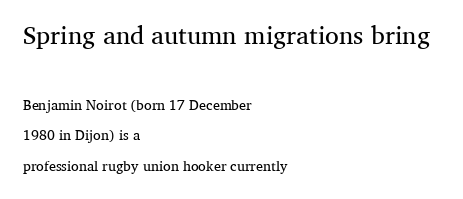
Q: Is the text bold? A: No.
Q: Is the text italic (slanted)? A: No, it is upright.
Q: Is the text underlined? A: No.
Q: How is the paragraph aligned? A: Left-aligned.
Q: Is the spacing between letters normal or unusually wide? A: Normal.
Q: Is the spacing between lines tight, normal or loose? A: Loose.
Q: Which block of text is set in a larger size, the first (top) or the second (bottom)? A: The first (top) one.
